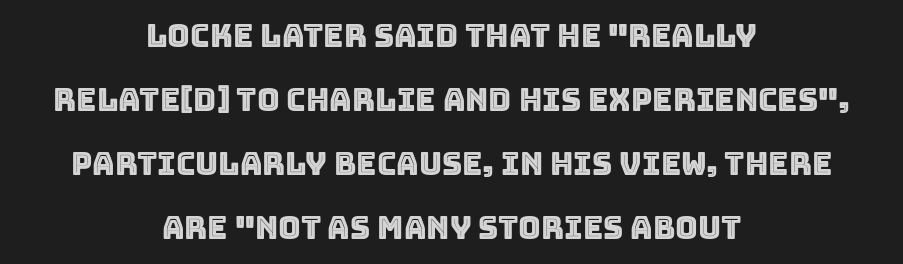
Q: Is the text italic (slanted)? A: No, it is upright.
Q: Is the text underlined? A: No.
Q: How is the paragraph aligned? A: Centered.
Q: Is the spacing between letters normal or unusually wide? A: Normal.
Q: Is the spacing between lines tight, normal or loose? A: Loose.
Q: Width (condensed, normal, or wide)? A: Normal.
Q: x-height? A: Large.
Q: Monospaced? A: No.
